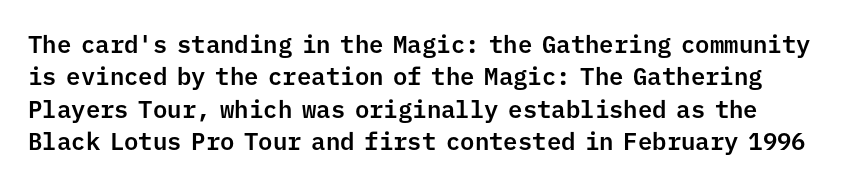
Students, observe: this is what conventionally led text looks like. Underline: absent. Every stem runs plumb, perpendicular to the baseline. A typesetter would call this zero additional tracking.
